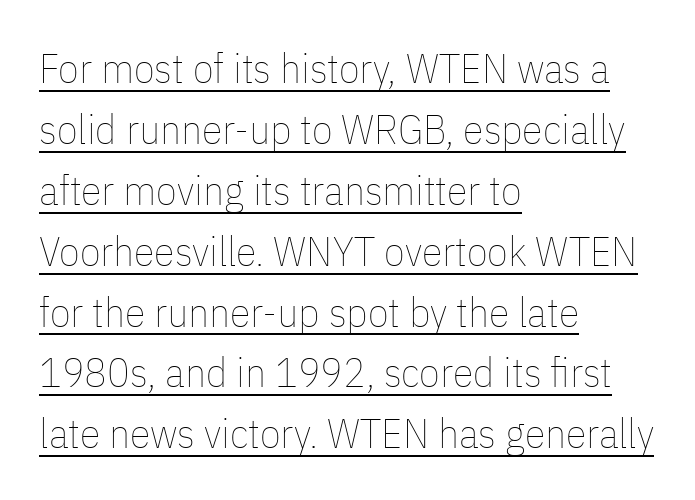
The image shows 42 px thin, condensed type, upright; set left-aligned, normal line spacing (1.45x), normal letter spacing, underlined; low stroke contrast and a medium x-height.
